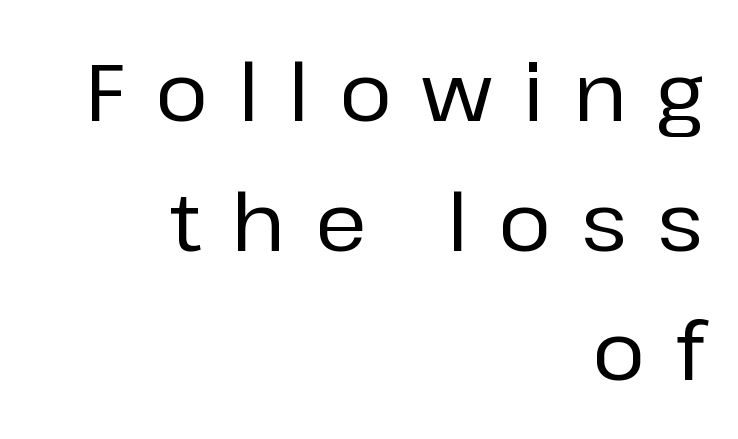
The image shows 80 px sans-serif type, upright; set right-aligned, normal line spacing (1.62x), unusually wide letter spacing (+0.37 em), not underlined; low stroke contrast and a medium x-height.
